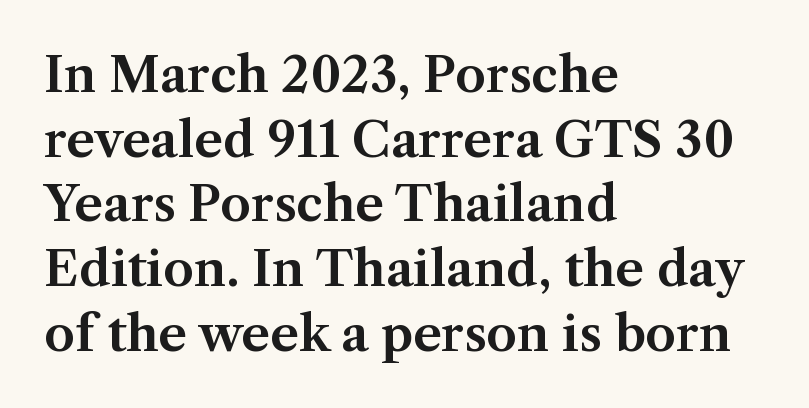
{"serif": "yes", "italic": "no", "width": "normal", "stroke_contrast": "medium", "x_height": "medium", "monospaced": "no", "underline": "no", "align": "left", "line_spacing": "normal", "line_spacing_ratio": 1.32, "letter_spacing": "normal", "letter_spacing_em": 0.0, "glyph_px": 49}
